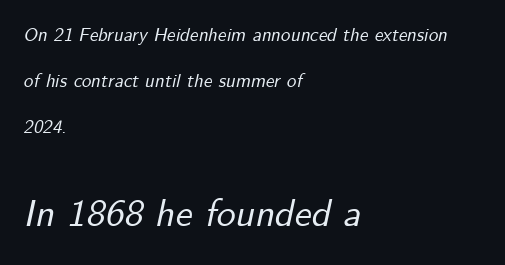
The image shows 38 px text type, italic (leaning right); set left-aligned, loose line spacing (2.42x), normal letter spacing, not underlined; the second (bottom) block is 2.0x larger; low stroke contrast and a small x-height.
